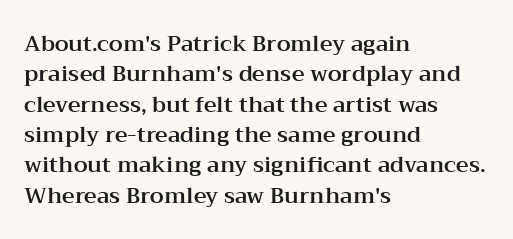
Descenders are the only things crossing below the line. The paragraph has a hard left edge and a soft right edge. Nothing unusual about the tracking: characters are spaced as the font intends. Vertically, the passage feels balanced, rows spaced as you'd expect. If you drew a line through each stem, it would be perfectly vertical.
